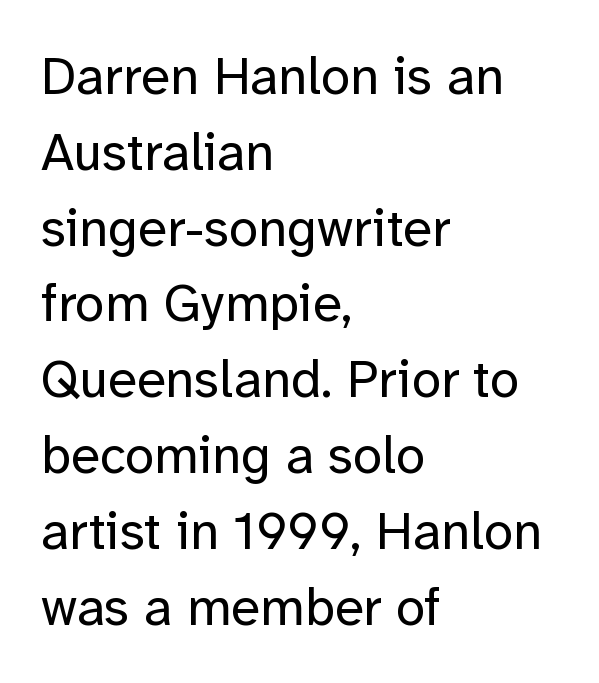
{"serif": "no", "italic": "no", "bold": "no", "weight": "regular", "width": "normal", "stroke_contrast": "low", "x_height": "medium", "monospaced": "no", "underline": "no", "align": "left", "line_spacing": "normal", "line_spacing_ratio": 1.43, "letter_spacing": "normal", "letter_spacing_em": 0.0, "glyph_px": 53}
